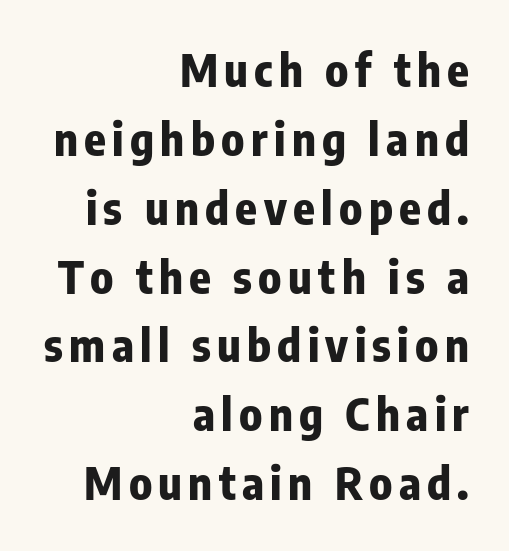
{"serif": "no", "italic": "no", "bold": "yes", "weight": "bold", "width": "condensed", "stroke_contrast": "low", "x_height": "medium", "monospaced": "no", "underline": "no", "align": "right", "line_spacing": "normal", "line_spacing_ratio": 1.53, "glyph_px": 45}
